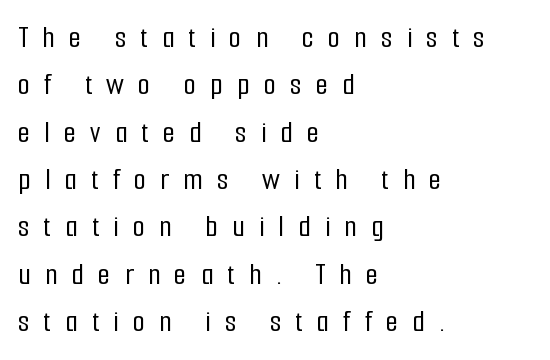
Left-aligned paragraph, ragged on the right. Check the space under the baseline: it is left empty. Type style note: lacks serifs. Observe the wide spacing: letters keep a clear distance from each other.
